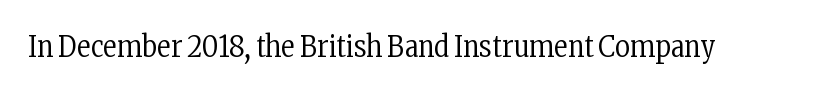
{"serif": "yes", "italic": "no", "bold": "no", "weight": "regular", "width": "condensed", "stroke_contrast": "low", "x_height": "medium", "monospaced": "no", "underline": "no", "letter_spacing": "normal", "letter_spacing_em": 0.0, "glyph_px": 29}
